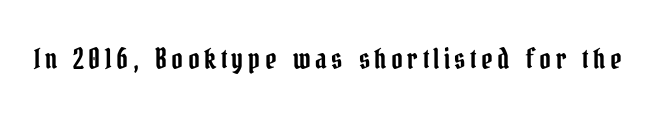
Old-style or modern, the face here clearly has serifs. Letters rest on an invisible, unmarked baseline. Proportional: the letters do not fall into vertical columns. In terms of posture, this sample is upright.
